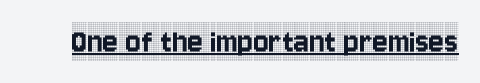
Q: Is the text italic (slanted)? A: No, it is upright.
Q: Is the typeface a serif or a sans-serif typeface? A: Serif.
Q: Is the text underlined? A: Yes.
Q: Is the spacing between letters normal or unusually wide? A: Normal.
Q: Width (condensed, normal, or wide)? A: Condensed.
Q: x-height? A: Large.
Q: Monospaced? A: No.
